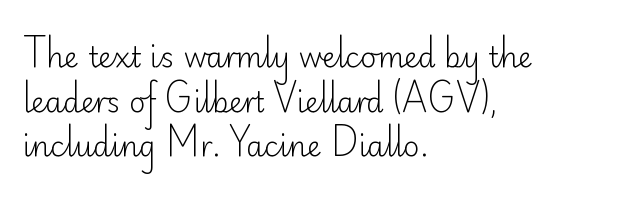
Q: Is the text bold? A: No.
Q: Is the text italic (slanted)? A: No, it is upright.
Q: Is the typeface a serif or a sans-serif typeface? A: Sans-serif.
Q: Is the text underlined? A: No.
Q: How is the paragraph aligned? A: Left-aligned.
Q: Is the spacing between letters normal or unusually wide? A: Normal.
Q: Is the spacing between lines tight, normal or loose? A: Normal.
Q: Width (condensed, normal, or wide)? A: Normal.
Q: Stroke contrast? A: Low.
Q: x-height? A: Small.
Q: Monospaced? A: No.
